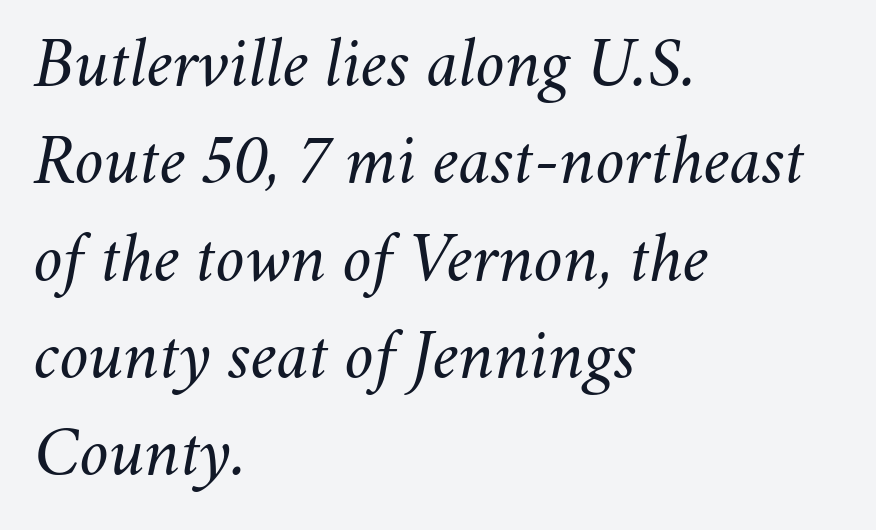
The image shows 71 px regular-weight type, italic (leaning right); set left-aligned, normal line spacing (1.37x), normal letter spacing, not underlined; medium stroke contrast and a small x-height.
